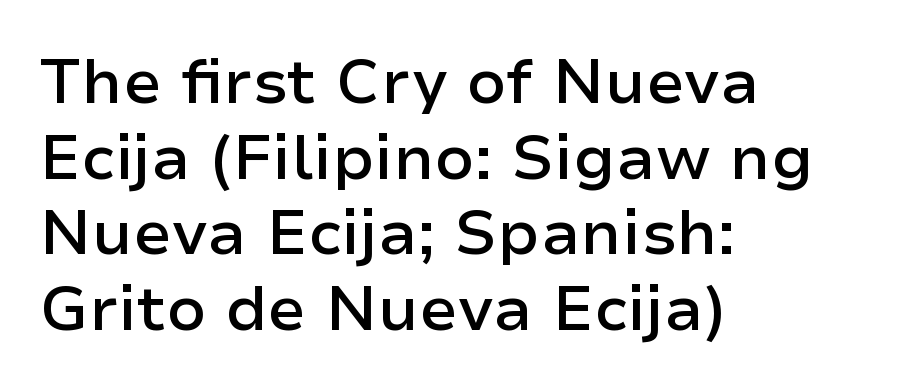
Q: Is the text bold? A: Semi-bold.
Q: Is the text italic (slanted)? A: No, it is upright.
Q: Is the typeface a serif or a sans-serif typeface? A: Sans-serif.
Q: Is the text underlined? A: No.
Q: How is the paragraph aligned? A: Left-aligned.
Q: Is the spacing between letters normal or unusually wide? A: Normal.
Q: Width (condensed, normal, or wide)? A: Normal.
Q: Stroke contrast? A: Low.
Q: x-height? A: Medium.
Q: Monospaced? A: No.
